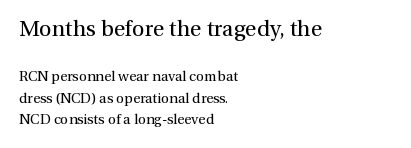
Anything drawn beneath the words? Only blank space. Is the type heavy? It reads as light-to-regular instead. Leading: standard. In CSS terms this would be text-align: left. Italic? Not at all — the glyphs are vertical.
